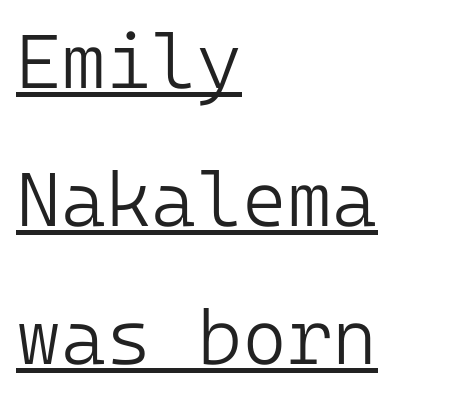
The image shows 77 px light sans-serif type, upright; set left-aligned, line spacing 1.79x, normal letter spacing, underlined; low stroke contrast and a medium x-height.
